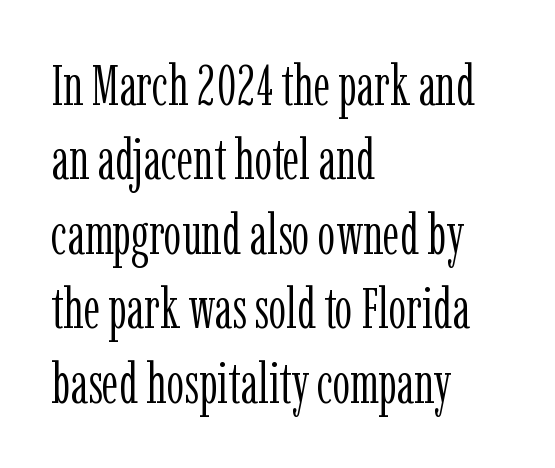
The image shows 56 px light, condensed serif type, upright; set left-aligned, normal line spacing (1.33x), normal letter spacing, not underlined; low stroke contrast and a medium x-height.
